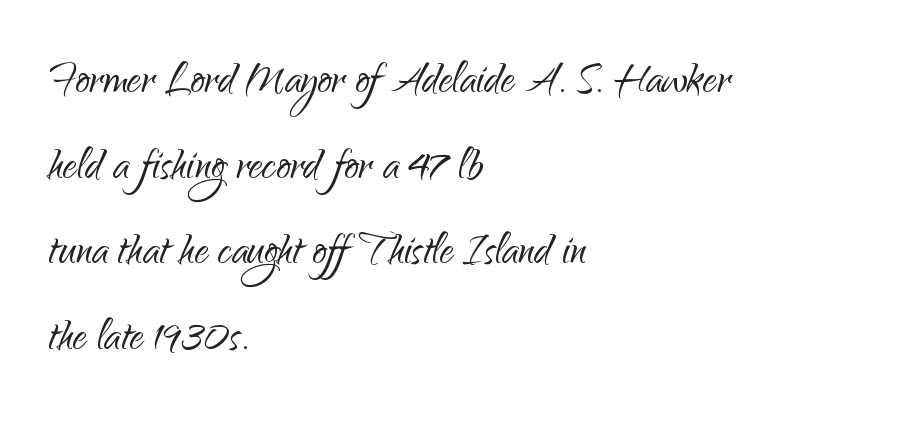
The image shows 56 px light sans-serif type; set left-aligned, normal line spacing (1.53x), normal letter spacing, not underlined; low stroke contrast and a small x-height.
